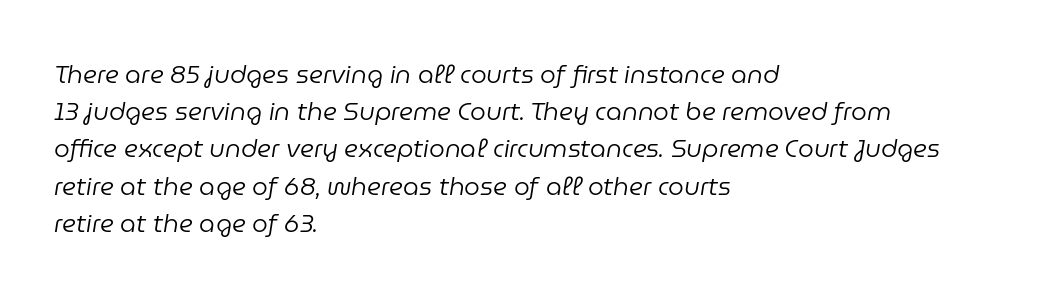
Q: Is the text bold? A: No.
Q: Is the text italic (slanted)? A: Yes, it leans right by about 9 degrees.
Q: Is the text underlined? A: No.
Q: How is the paragraph aligned? A: Left-aligned.
Q: Is the spacing between letters normal or unusually wide? A: Normal.
Q: Is the spacing between lines tight, normal or loose? A: Normal.
